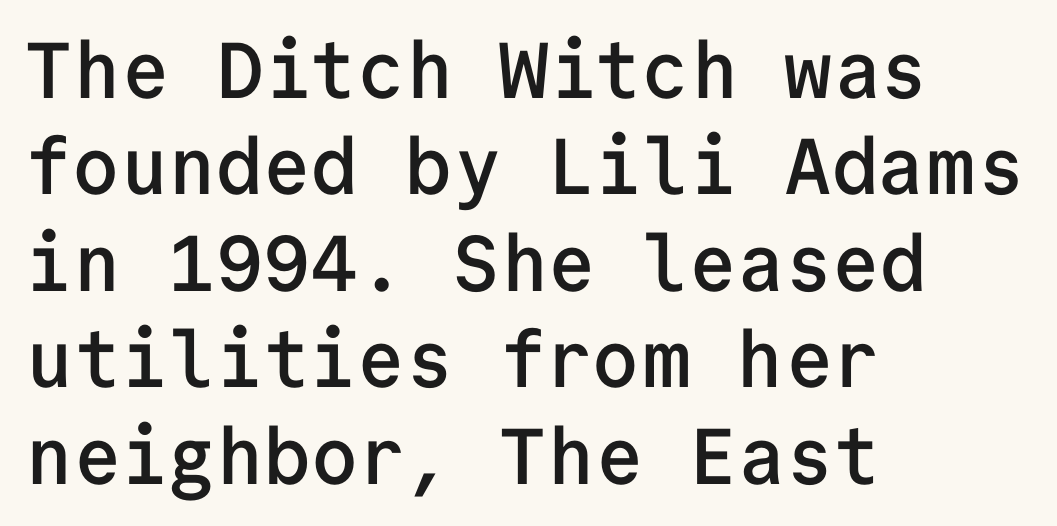
Q: Is the text bold? A: Semi-bold.
Q: Is the text italic (slanted)? A: No, it is upright.
Q: Is the typeface a serif or a sans-serif typeface? A: Sans-serif.
Q: Is the text underlined? A: No.
Q: How is the paragraph aligned? A: Left-aligned.
Q: Is the spacing between letters normal or unusually wide? A: Normal.
Q: Width (condensed, normal, or wide)? A: Normal.
Q: Stroke contrast? A: Low.
Q: x-height? A: Medium.
Q: Monospaced? A: Yes.
